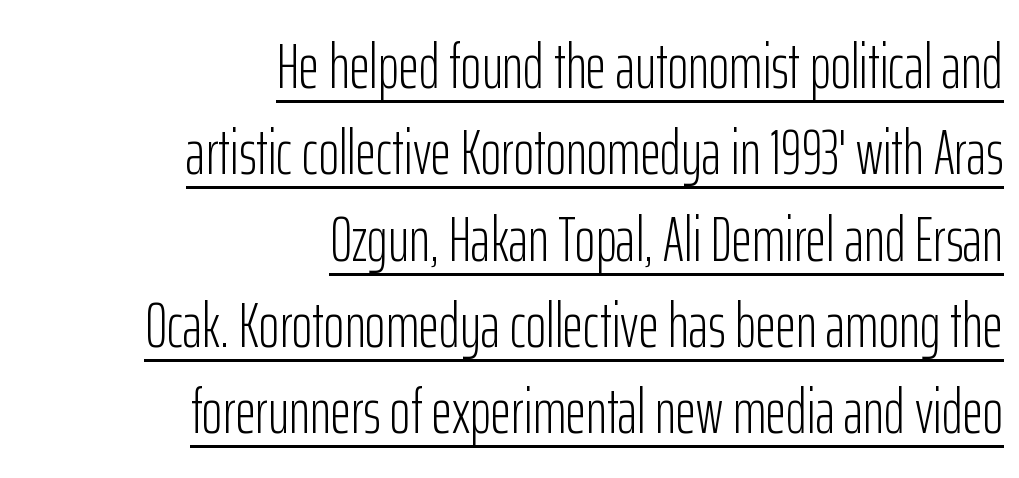
Q: Is the text bold? A: No.
Q: Is the text italic (slanted)? A: No, it is upright.
Q: Is the typeface a serif or a sans-serif typeface? A: Sans-serif.
Q: Is the text underlined? A: Yes.
Q: How is the paragraph aligned? A: Right-aligned.
Q: Is the spacing between letters normal or unusually wide? A: Normal.
Q: Is the spacing between lines tight, normal or loose? A: Normal.
Q: Width (condensed, normal, or wide)? A: Condensed.
Q: Stroke contrast? A: Low.
Q: x-height? A: Medium.
Q: Monospaced? A: No.
